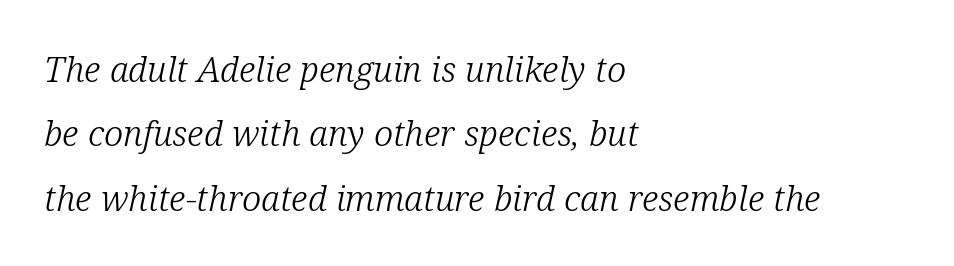
Observe the serifs anchoring each vertical stroke in this sample. Default kerning and tracking; the words read as compact shapes. Rendered with sloped, italic letterforms. Line starts are locked; line ends wander. The letters advance in unequal steps, a hallmark of proportional type. The specimen omits any rule beneath the text block's lines.
